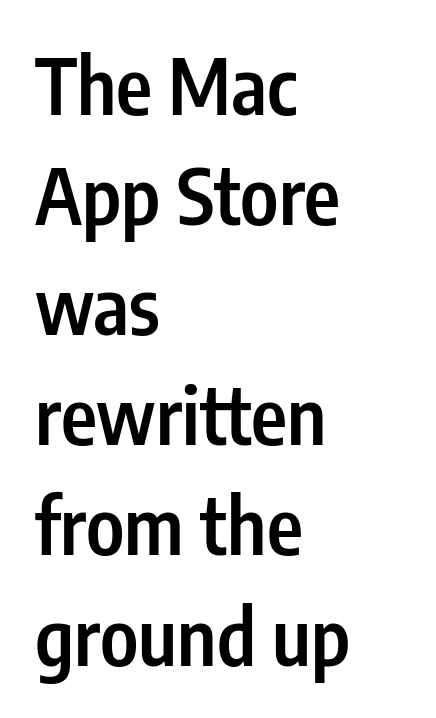
The image shows 77 px semibold, condensed sans-serif type, upright; set left-aligned, normal line spacing (1.43x), normal letter spacing, not underlined; low stroke contrast and a medium x-height.
